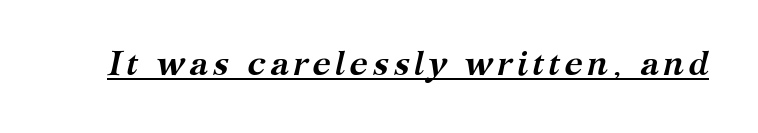
{"serif": "yes", "italic": "yes", "lean": "right", "slant_degrees": 12, "bold": "yes", "weight": "semibold", "width": "normal", "stroke_contrast": "medium", "x_height": "medium", "monospaced": "no", "underline": "yes", "glyph_px": 34}
